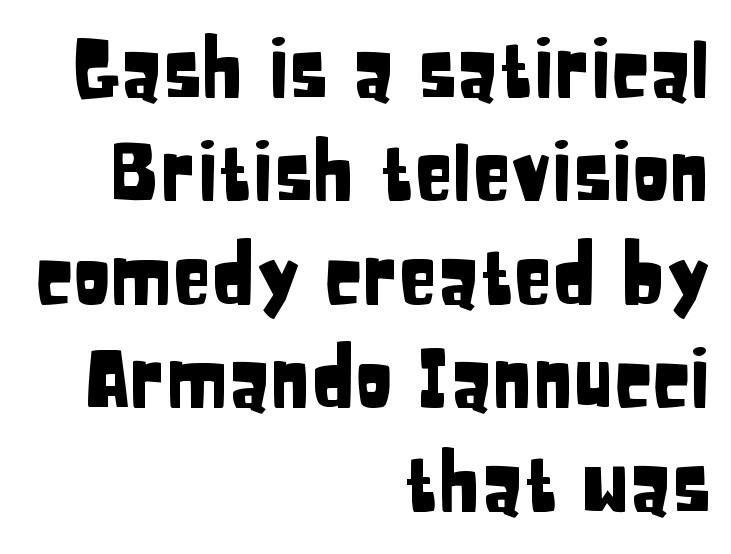
The image shows 79 px condensed sans-serif type, upright; set right-aligned, normal line spacing (1.31x), normal letter spacing, not underlined; low stroke contrast and a large x-height.
